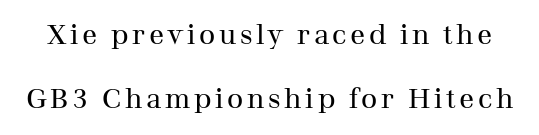
Q: Is the text bold? A: No.
Q: Is the text italic (slanted)? A: No, it is upright.
Q: Is the typeface a serif or a sans-serif typeface? A: Serif.
Q: Is the text underlined? A: No.
Q: Is the spacing between lines tight, normal or loose? A: Loose.
Q: Width (condensed, normal, or wide)? A: Normal.
Q: Stroke contrast? A: Medium.
Q: x-height? A: Medium.
Q: Monospaced? A: No.
